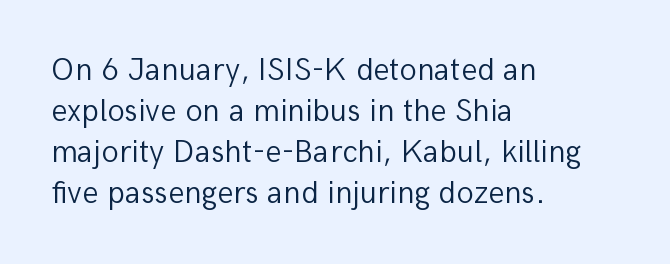
The cut favours lightness, reaching ordinary text weight at its darkest. How would I describe the line gaps? Plain and ordinary. Layout note: lines flush left. Unlike italic type, these characters show no tilt at all. The rendering uses natural spacing where letterforms have individual widths.
